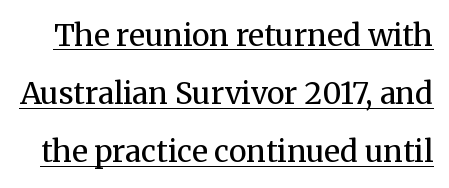
The image shows 30 px regular-weight serif type, upright; set loose line spacing (1.94x), normal letter spacing, underlined; medium stroke contrast and a medium x-height.
